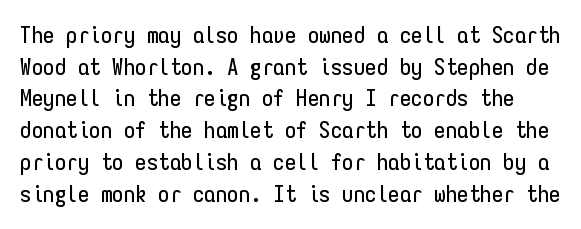
The image shows 23 px text type, upright; set normal line spacing (1.38x), normal letter spacing, not underlined.
